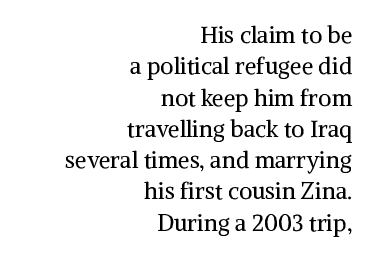
Characters remain perfectly vertical along every line. Evenly set lines give the paragraph a standard silhouette. These lines stack with their right ends in a neat column. This reads as an unemphasized weight, regular at the heaviest.
